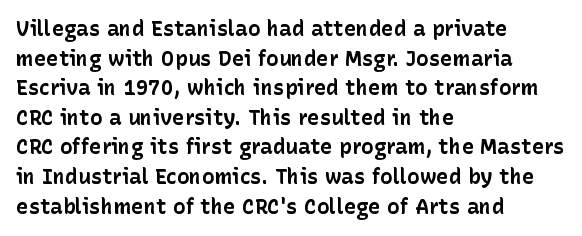
The vertical gap from one line to the next is medium. Beneath every word, the page is bare. Nothing unusual about the tracking: characters are spaced as the font intends. Its strokes are broad and dark, the hallmark of bold type. This sample uses an upright cut, with every glyph sitting square on the baseline. If you drew a ruler down the left edge, every line would touch it.
